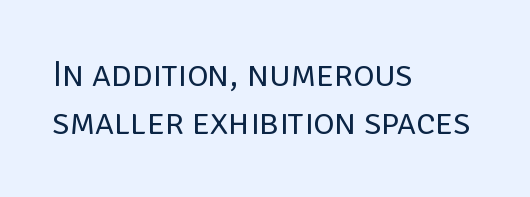
Q: Is the text bold? A: No.
Q: Is the text italic (slanted)? A: No, it is upright.
Q: Is the typeface a serif or a sans-serif typeface? A: Sans-serif.
Q: Is the text underlined? A: No.
Q: How is the paragraph aligned? A: Left-aligned.
Q: Is the spacing between letters normal or unusually wide? A: Normal.
Q: Is the spacing between lines tight, normal or loose? A: Normal.
Q: Width (condensed, normal, or wide)? A: Normal.
Q: Stroke contrast? A: Low.
Q: x-height? A: Large.
Q: Monospaced? A: No.
